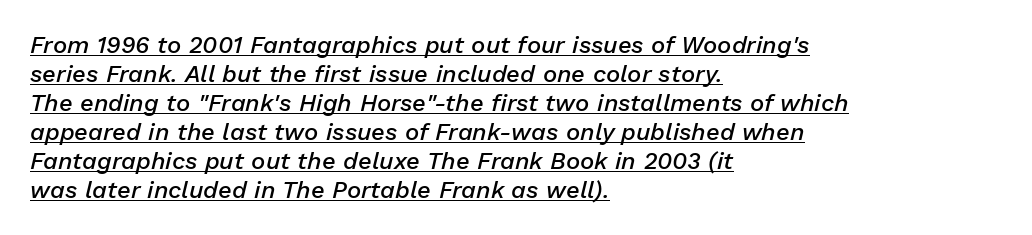
The image shows 24 px text type, italic (leaning right); set left-aligned, line spacing 1.21x, normal letter spacing, underlined.
